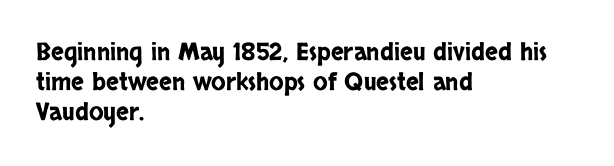
{"italic": "no", "underline": "no", "align": "left", "line_spacing": "normal", "line_spacing_ratio": 1.26, "letter_spacing": "normal", "letter_spacing_em": 0.0, "glyph_px": 24}
